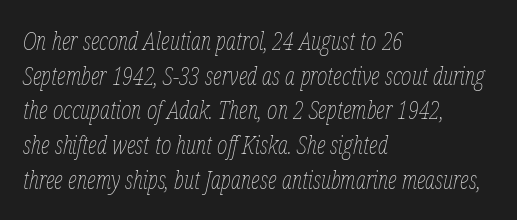
The image shows 25 px text type, italic (leaning right); set left-aligned, normal line spacing (1.39x), normal letter spacing, not underlined.
